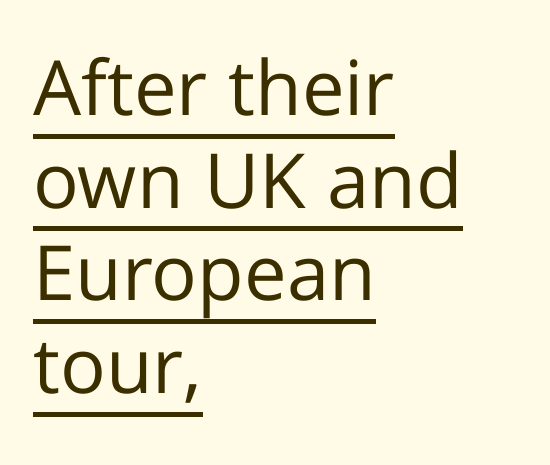
Varying glyph widths throughout — classic text-font behaviour. The face used here is a sans, in the tradition of grotesques and geometrics. Caption: face not bold, strokes unweighted. Does extra space separate the letters? No, they use regular spacing.
